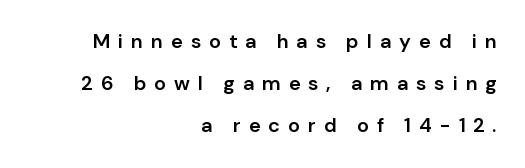
Q: Is the text bold? A: Semi-bold.
Q: Is the text italic (slanted)? A: No, it is upright.
Q: Is the text underlined? A: No.
Q: How is the paragraph aligned? A: Right-aligned.
Q: Is the spacing between letters normal or unusually wide? A: Unusually wide.
Q: Is the spacing between lines tight, normal or loose? A: Loose.
